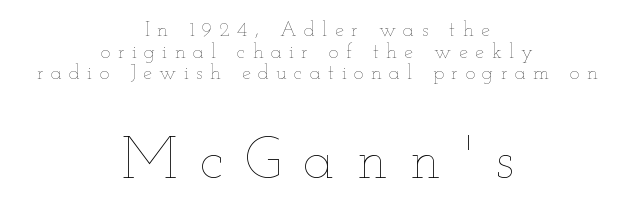
{"italic": "no", "bold": "no", "weight": "thin", "width": "wide", "stroke_contrast": "low", "x_height": "small", "monospaced": "no", "underline": "no", "align": "center", "line_spacing": "tight", "line_spacing_ratio": 1.08, "letter_spacing": "wide", "letter_spacing_em": 0.38, "larger_block": "second", "size_ratio": 2.95, "glyph_px": 59}
